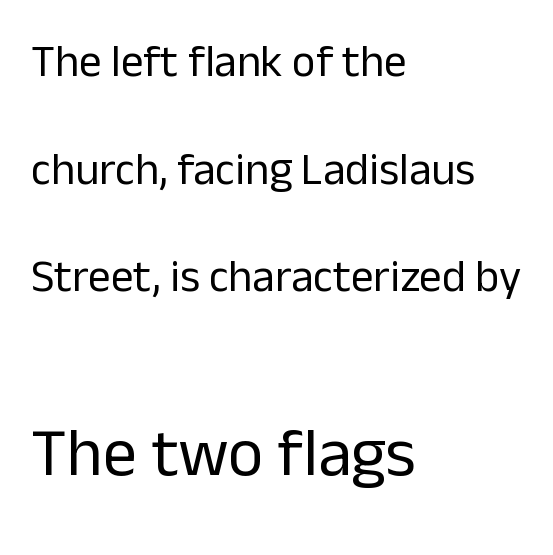
Q: Is the text bold? A: No.
Q: Is the text italic (slanted)? A: No, it is upright.
Q: Is the typeface a serif or a sans-serif typeface? A: Sans-serif.
Q: Is the text underlined? A: No.
Q: How is the paragraph aligned? A: Left-aligned.
Q: Is the spacing between letters normal or unusually wide? A: Normal.
Q: Is the spacing between lines tight, normal or loose? A: Loose.
Q: Which block of text is set in a larger size, the first (top) or the second (bottom)? A: The second (bottom) one.
Q: Width (condensed, normal, or wide)? A: Normal.
Q: Stroke contrast? A: Low.
Q: x-height? A: Medium.
Q: Monospaced? A: No.
